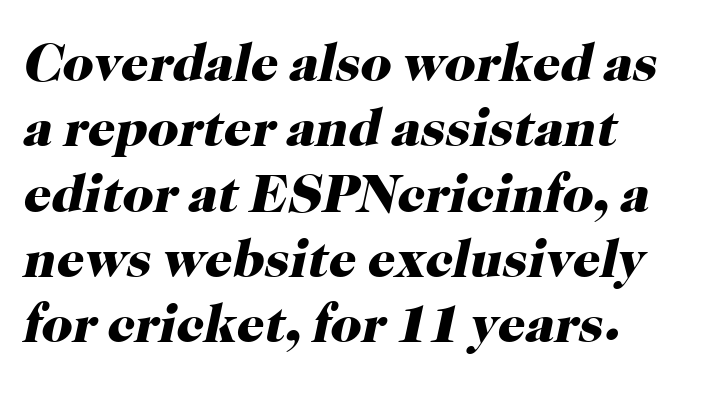
The image shows 54 px heavy serif type, italic (leaning right); set left-aligned, line spacing 1.21x, normal letter spacing, not underlined; high stroke contrast and a medium x-height.
